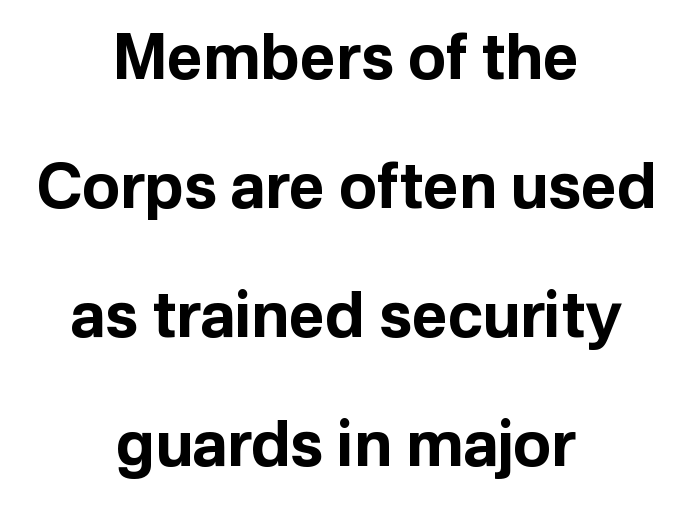
Q: Is the text bold? A: Yes.
Q: Is the text italic (slanted)? A: No, it is upright.
Q: Is the typeface a serif or a sans-serif typeface? A: Sans-serif.
Q: Is the text underlined? A: No.
Q: How is the paragraph aligned? A: Centered.
Q: Is the spacing between letters normal or unusually wide? A: Normal.
Q: Is the spacing between lines tight, normal or loose? A: Loose.
Q: Width (condensed, normal, or wide)? A: Normal.
Q: Stroke contrast? A: Low.
Q: x-height? A: Medium.
Q: Monospaced? A: No.
